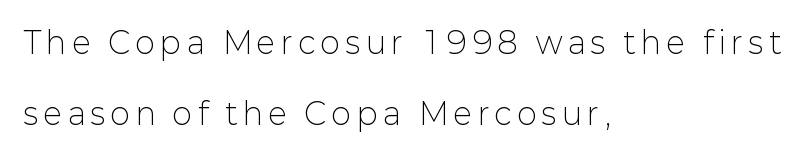
If you drew a line through each stem, it would be perfectly vertical. This sample has the flowing, uneven cadence of proportional lettering. Which margin do the lines hug? The left one — the right edge is uneven. A sans-serif font was chosen for this passage. The rendering uses a large line-height, opening up the rows.
